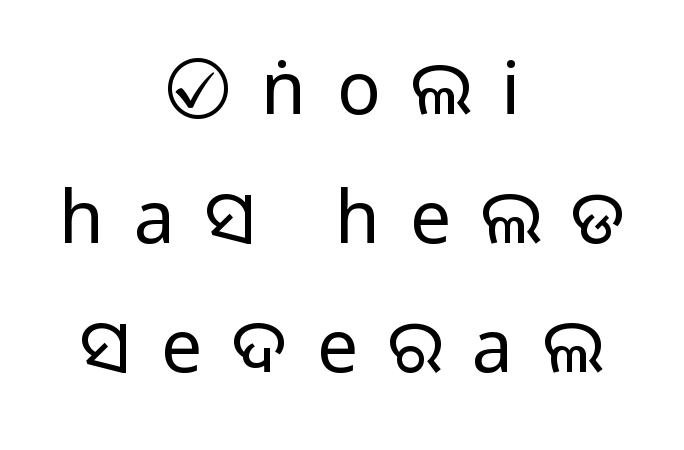
Each letter keeps its own natural width here, so spacing adapts to shape. Do the letters lean? They stand straight. The typeface chosen for these lines omits serifs. Each word looks stretched out because of the extra space between its letters.
